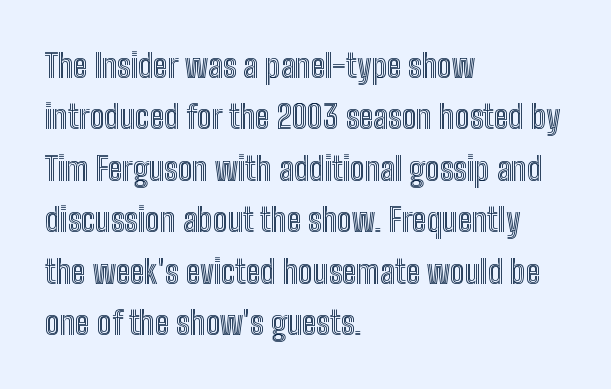
The image shows 33 px condensed type, upright; set left-aligned, normal line spacing (1.56x), normal letter spacing, not underlined; a medium x-height.
